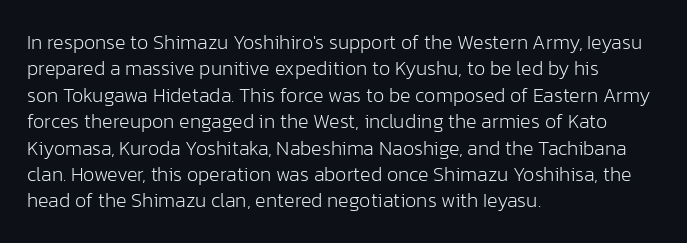
Characters remain perfectly vertical along every line. Rows of type keep a routine distance in the vertical direction. The face looks like a standard text weight, possibly lighter. Letter spacing: default. Each row of text sits above clean, open space.
